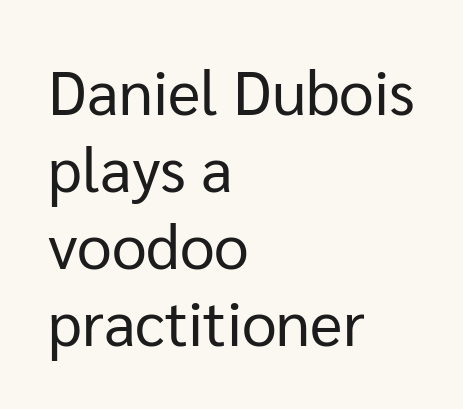
Q: Is the text bold? A: No.
Q: Is the text italic (slanted)? A: No, it is upright.
Q: Is the typeface a serif or a sans-serif typeface? A: Sans-serif.
Q: Is the text underlined? A: No.
Q: How is the paragraph aligned? A: Left-aligned.
Q: Is the spacing between letters normal or unusually wide? A: Normal.
Q: Width (condensed, normal, or wide)? A: Normal.
Q: Stroke contrast? A: Low.
Q: x-height? A: Medium.
Q: Monospaced? A: No.
